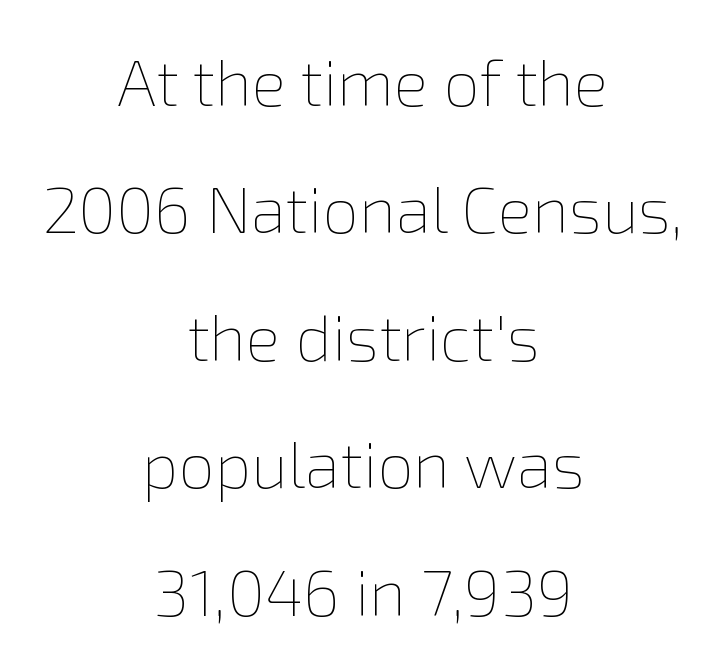
{"italic": "no", "bold": "no", "weight": "thin", "width": "normal", "x_height": "medium", "monospaced": "no", "underline": "no", "align": "center", "line_spacing": "loose", "line_spacing_ratio": 1.96, "letter_spacing": "normal", "letter_spacing_em": 0.0, "glyph_px": 65}
